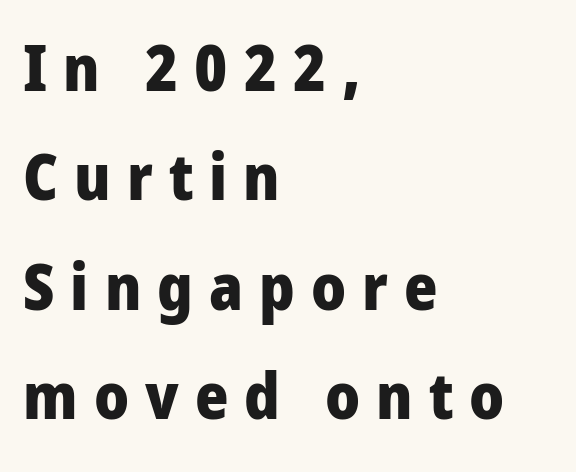
Q: Is the text bold? A: Yes.
Q: Is the text italic (slanted)? A: No, it is upright.
Q: Is the typeface a serif or a sans-serif typeface? A: Sans-serif.
Q: Is the text underlined? A: No.
Q: How is the paragraph aligned? A: Left-aligned.
Q: Is the spacing between letters normal or unusually wide? A: Unusually wide.
Q: Width (condensed, normal, or wide)? A: Normal.
Q: Stroke contrast? A: Low.
Q: x-height? A: Medium.
Q: Monospaced? A: No.
